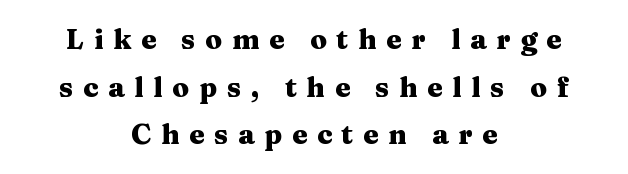
{"serif": "yes", "italic": "no", "bold": "yes", "weight": "heavy", "width": "wide", "stroke_contrast": "medium", "x_height": "medium", "monospaced": "no", "underline": "no", "align": "center", "line_spacing": "normal", "line_spacing_ratio": 1.7, "letter_spacing": "wide", "letter_spacing_em": 0.34, "glyph_px": 28}
